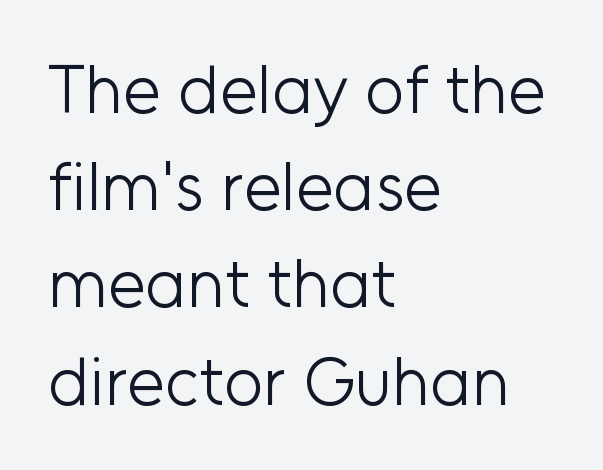
{"serif": "no", "italic": "no", "bold": "no", "weight": "light", "width": "normal", "stroke_contrast": "low", "x_height": "medium", "monospaced": "no", "underline": "no", "align": "left", "line_spacing": "normal", "line_spacing_ratio": 1.43, "letter_spacing": "normal", "letter_spacing_em": 0.0, "glyph_px": 68}
